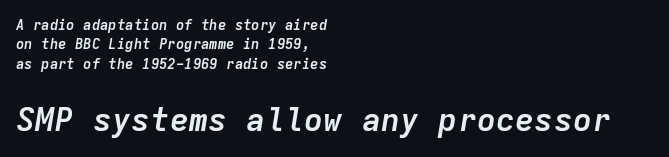
Q: Is the text bold? A: Yes.
Q: Is the text italic (slanted)? A: Yes, it leans right by about 9 degrees.
Q: Is the text underlined? A: No.
Q: How is the paragraph aligned? A: Left-aligned.
Q: Is the spacing between letters normal or unusually wide? A: Normal.
Q: Is the spacing between lines tight, normal or loose? A: Normal.
Q: Which block of text is set in a larger size, the first (top) or the second (bottom)? A: The second (bottom) one.
Q: Width (condensed, normal, or wide)? A: Normal.
Q: Stroke contrast? A: Low.
Q: x-height? A: Medium.
Q: Monospaced? A: Yes.
